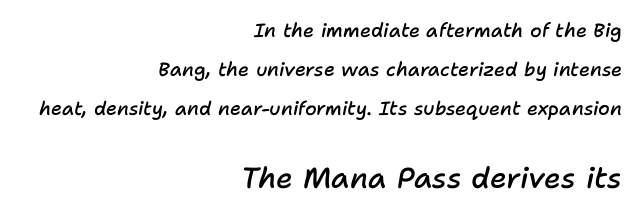
Q: Is the text bold? A: Semi-bold.
Q: Is the text italic (slanted)? A: Yes, it leans right by about 11 degrees.
Q: Is the text underlined? A: No.
Q: How is the paragraph aligned? A: Right-aligned.
Q: Is the spacing between letters normal or unusually wide? A: Normal.
Q: Is the spacing between lines tight, normal or loose? A: Loose.
Q: Which block of text is set in a larger size, the first (top) or the second (bottom)? A: The second (bottom) one.
Q: Width (condensed, normal, or wide)? A: Normal.
Q: Stroke contrast? A: Low.
Q: x-height? A: Medium.
Q: Monospaced? A: No.
